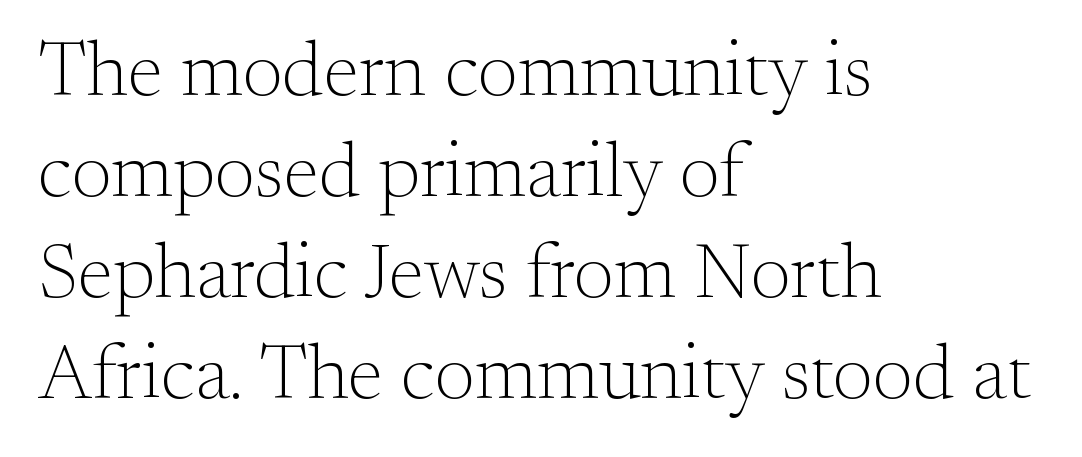
Little horizontal feet cap the strokes, marking this as serif type. Caption: face not bold, strokes unweighted. Observe the ordinary spacing: letters are neighbours, not strangers. This is roman type, the default non-slanted kind. Notice how descenders clear the ascenders below comfortably — that's standard leading.
